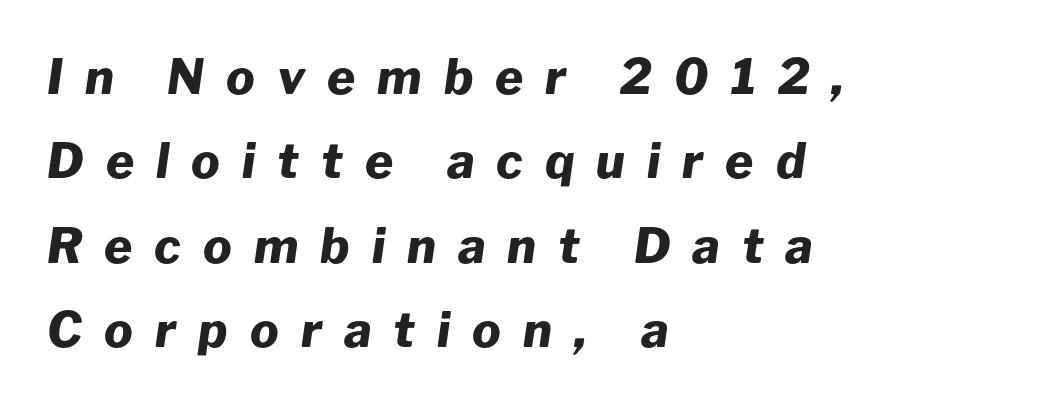
{"italic": "yes", "lean": "right", "slant_degrees": 8, "bold": "yes", "weight": "heavy", "width": "normal", "stroke_contrast": "low", "x_height": "medium", "monospaced": "no", "underline": "no", "align": "left", "line_spacing_ratio": 1.76, "letter_spacing": "wide", "letter_spacing_em": 0.46, "glyph_px": 48}
